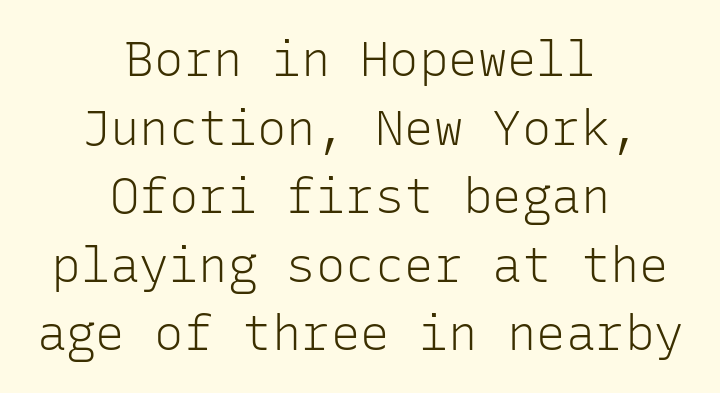
The image shows 49 px light sans-serif type, upright, monospaced; set centered, normal line spacing (1.4x), normal letter spacing, not underlined; low stroke contrast and a medium x-height.
